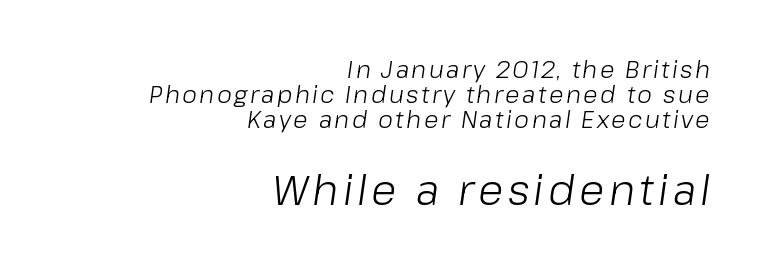
Q: Is the text bold? A: No.
Q: Is the text italic (slanted)? A: Yes, it leans right by about 8 degrees.
Q: Is the text underlined? A: No.
Q: How is the paragraph aligned? A: Right-aligned.
Q: Is the spacing between lines tight, normal or loose? A: Tight.
Q: Which block of text is set in a larger size, the first (top) or the second (bottom)? A: The second (bottom) one.
Q: Width (condensed, normal, or wide)? A: Normal.
Q: Stroke contrast? A: Low.
Q: x-height? A: Medium.
Q: Monospaced? A: No.
